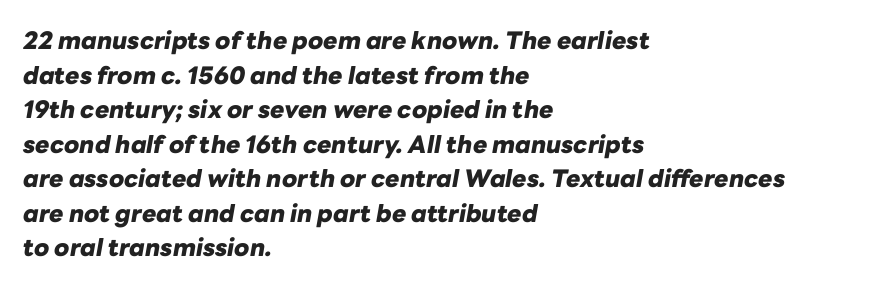
The words here are not underlined. Is there much room between lines? A standard amount, neither cramped nor airy. Quick note: italic. Each line starts at the same left margin while the right side varies. Observe the ordinary spacing: letters are neighbours, not strangers. Summary of weight: heavy, a full bold.
